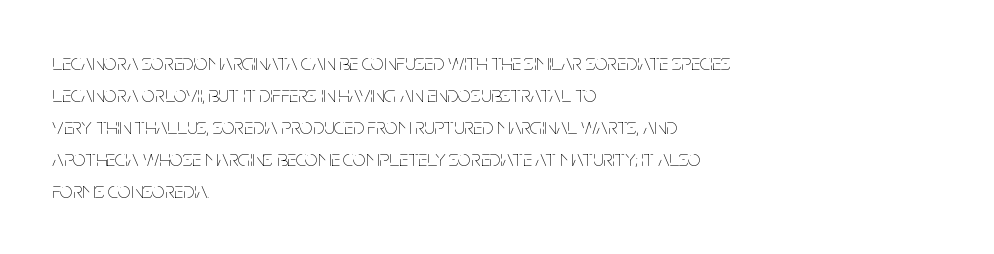
{"italic": "no", "bold": "no", "underline": "no", "align": "left", "line_spacing": "normal", "line_spacing_ratio": 1.39, "letter_spacing": "normal", "letter_spacing_em": 0.0, "glyph_px": 23}
